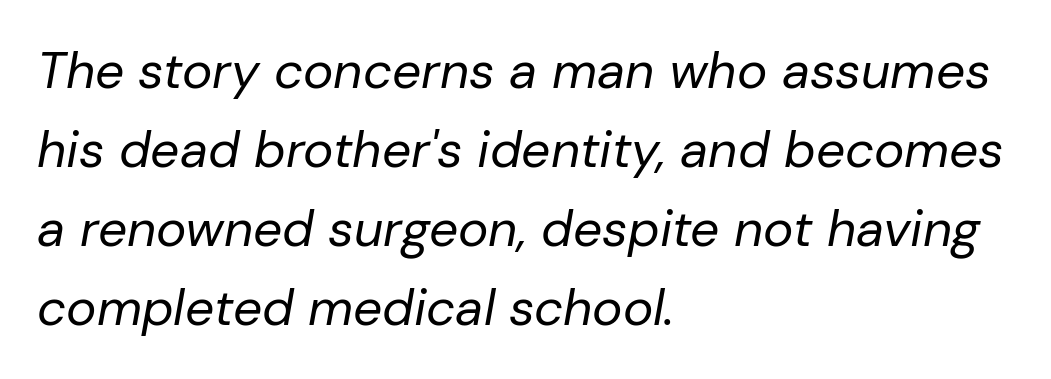
The line-height multiplier appears to be the usual default. When letters slant like this, we call the style italic. Stems here are at most as thick as an everyday book face. The rendering uses natural spacing where letterforms have individual widths.
